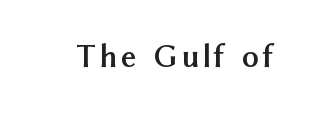
Underlining? Definitely not there. Summary of weight: heavy, a full bold. This rendering employs a face without finishing strokes, i.e., a sans-serif. The letters advance in unequal steps, a hallmark of proportional type. A typesetter would mark this as roman, not italic.
